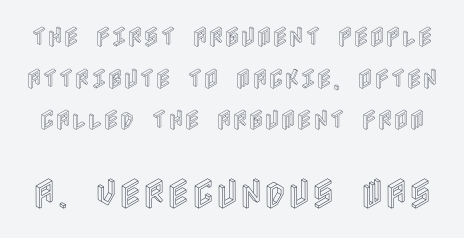
{"italic": "no", "width": "condensed", "x_height": "large", "underline": "no", "line_spacing_ratio": 1.89, "letter_spacing": "normal", "letter_spacing_em": 0.0, "larger_block": "second", "size_ratio": 1.5, "glyph_px": 33}
